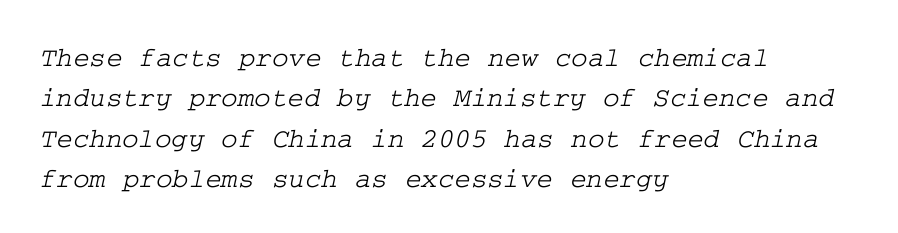
Q: Is the typeface a serif or a sans-serif typeface? A: Serif.
Q: Is the text underlined? A: No.
Q: How is the paragraph aligned? A: Left-aligned.
Q: Is the spacing between letters normal or unusually wide? A: Normal.
Q: Is the spacing between lines tight, normal or loose? A: Normal.
Q: Width (condensed, normal, or wide)? A: Wide.
Q: Stroke contrast? A: Low.
Q: x-height? A: Medium.
